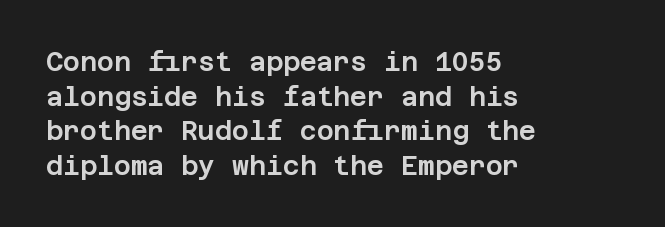
The image shows 26 px text type, upright; set left-aligned, normal line spacing (1.33x), normal letter spacing, not underlined.
